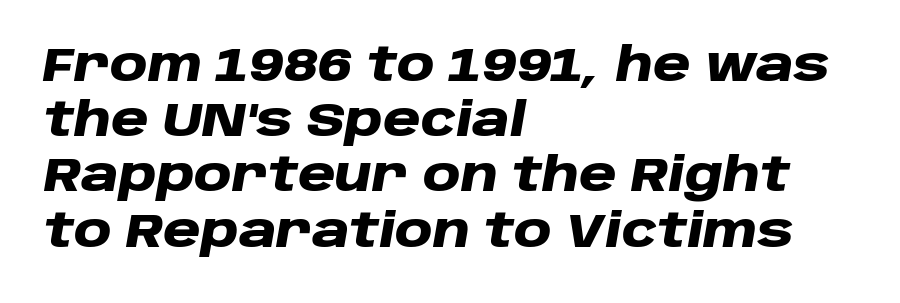
{"italic": "yes", "lean": "right", "slant_degrees": 10, "bold": "yes", "weight": "heavy", "width": "wide", "stroke_contrast": "low", "x_height": "large", "monospaced": "no", "underline": "no", "align": "left", "line_spacing_ratio": 1.2, "letter_spacing": "normal", "letter_spacing_em": 0.0, "glyph_px": 46}
